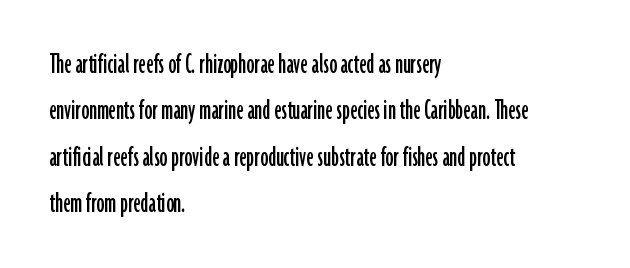
The image shows 31 px condensed sans-serif type, upright; set left-aligned, normal line spacing (1.5x), normal letter spacing, not underlined; low stroke contrast and a medium x-height.
